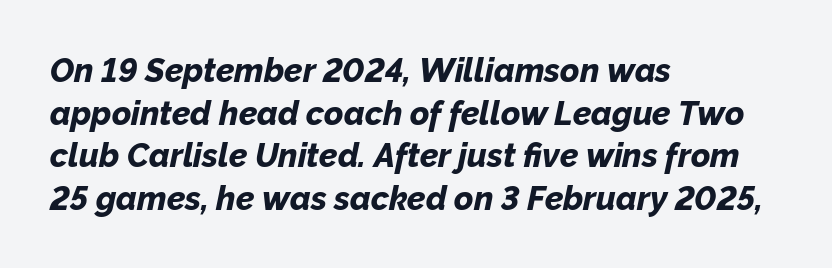
{"italic": "yes", "lean": "right", "slant_degrees": 12, "bold": "yes", "weight": "bold", "width": "normal", "stroke_contrast": "low", "x_height": "medium", "monospaced": "no", "underline": "no", "align": "left", "line_spacing": "normal", "line_spacing_ratio": 1.29, "letter_spacing": "normal", "letter_spacing_em": 0.0, "glyph_px": 33}
